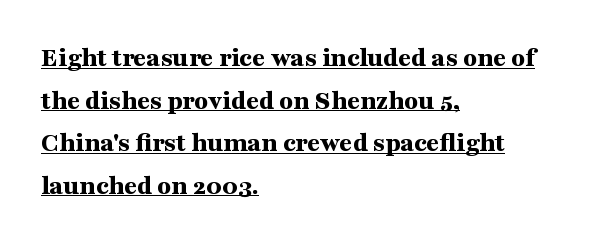
The image shows 28 px bold, wide serif type, upright; set left-aligned, normal line spacing (1.52x), normal letter spacing, underlined; medium stroke contrast and a medium x-height.
